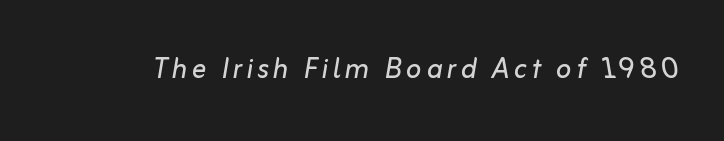
The font's italic variant was chosen for this text. Letters rest on an invisible, unmarked baseline. Weight: regular or lighter. Proportional: the letters do not fall into vertical columns.
